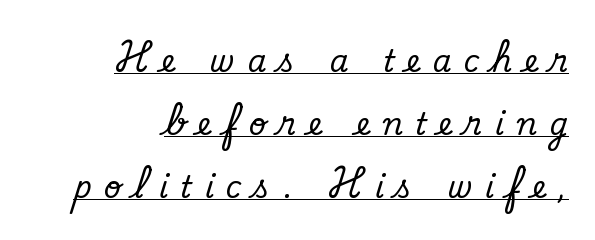
{"serif": "no", "bold": "no", "weight": "regular", "width": "normal", "stroke_contrast": "low", "x_height": "small", "monospaced": "no", "underline": "yes", "align": "right", "line_spacing": "loose", "line_spacing_ratio": 2.1, "letter_spacing": "wide", "letter_spacing_em": 0.42, "glyph_px": 30}
